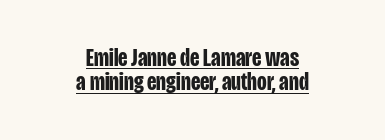
{"italic": "no", "bold": "yes", "underline": "yes", "align": "center", "line_spacing": "tight", "line_spacing_ratio": 0.98, "letter_spacing": "normal", "letter_spacing_em": 0.0, "glyph_px": 25}
